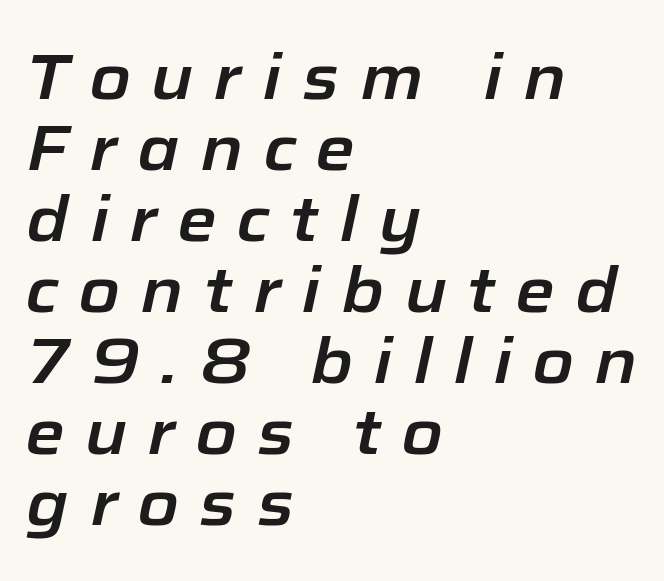
The image shows 64 px text type, italic (leaning right); set left-aligned, tight line spacing (1.11x), unusually wide letter spacing (+0.32 em), not underlined; low stroke contrast and a medium x-height.
